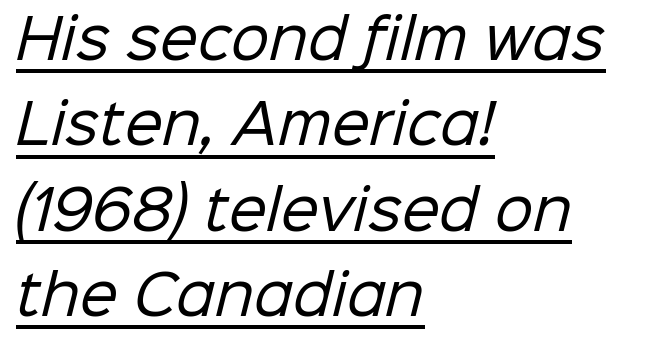
{"serif": "no", "bold": "no", "weight": "regular", "width": "normal", "stroke_contrast": "low", "x_height": "medium", "monospaced": "no", "underline": "yes", "align": "left", "line_spacing": "normal", "line_spacing_ratio": 1.58, "letter_spacing": "normal", "letter_spacing_em": 0.0, "glyph_px": 54}
